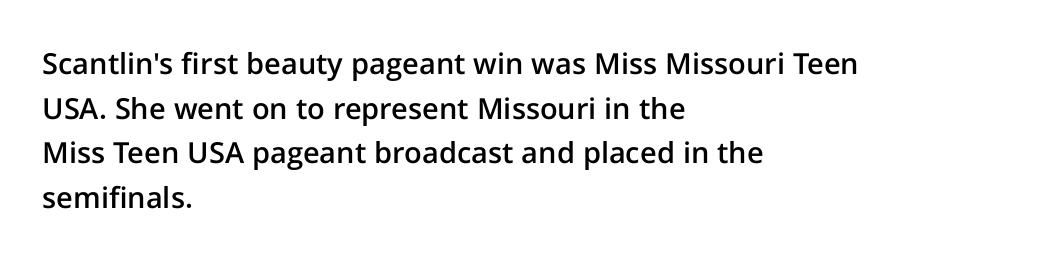
The setting favours the left margin, as ordinary paragraphs usually do. Interline gaps are of average width in this sample. This sample uses a sans-serif face. Each row of text sits above clean, open space. Stems and bowls a touch heavier than normal — semibold. Standard letterfit; no display-style spreading of the glyphs.
